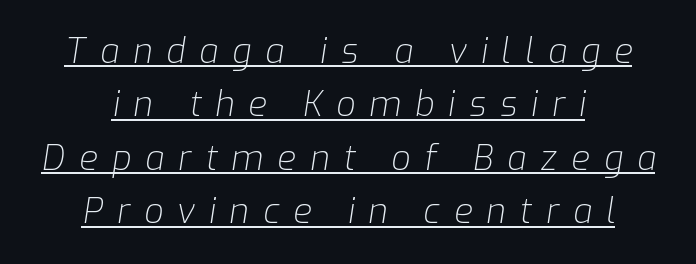
{"italic": "yes", "lean": "right", "slant_degrees": 9, "bold": "no", "weight": "light", "width": "normal", "stroke_contrast": "low", "x_height": "medium", "monospaced": "no", "underline": "yes", "align": "center", "line_spacing": "normal", "line_spacing_ratio": 1.57, "letter_spacing": "wide", "letter_spacing_em": 0.41, "glyph_px": 34}
